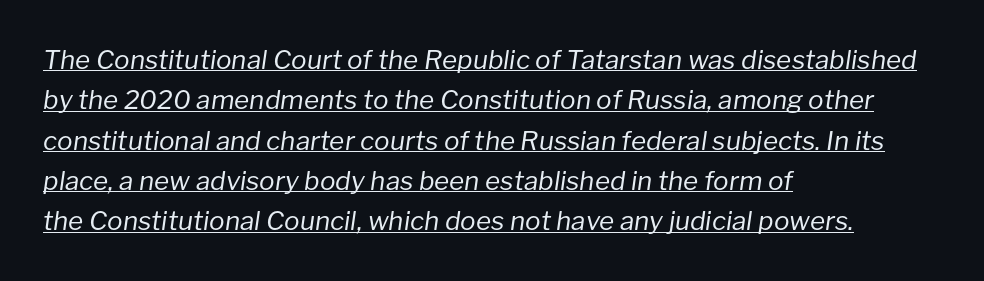
{"italic": "yes", "lean": "right", "slant_degrees": 8, "bold": "no", "underline": "yes", "align": "left", "line_spacing": "normal", "line_spacing_ratio": 1.55, "letter_spacing": "normal", "letter_spacing_em": 0.0, "glyph_px": 26}
